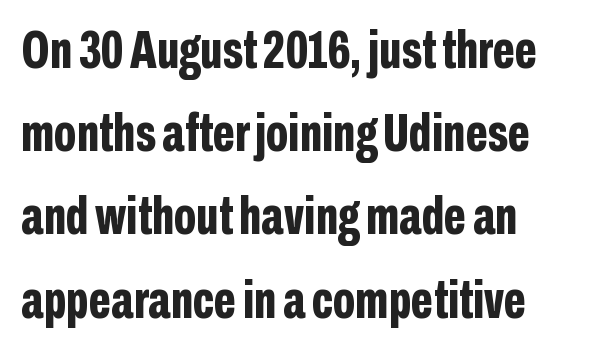
Q: Is the text bold? A: Yes.
Q: Is the text italic (slanted)? A: No, it is upright.
Q: Is the typeface a serif or a sans-serif typeface? A: Sans-serif.
Q: Is the text underlined? A: No.
Q: How is the paragraph aligned? A: Left-aligned.
Q: Is the spacing between letters normal or unusually wide? A: Normal.
Q: Is the spacing between lines tight, normal or loose? A: Normal.
Q: Width (condensed, normal, or wide)? A: Condensed.
Q: Stroke contrast? A: Low.
Q: x-height? A: Medium.
Q: Monospaced? A: No.
